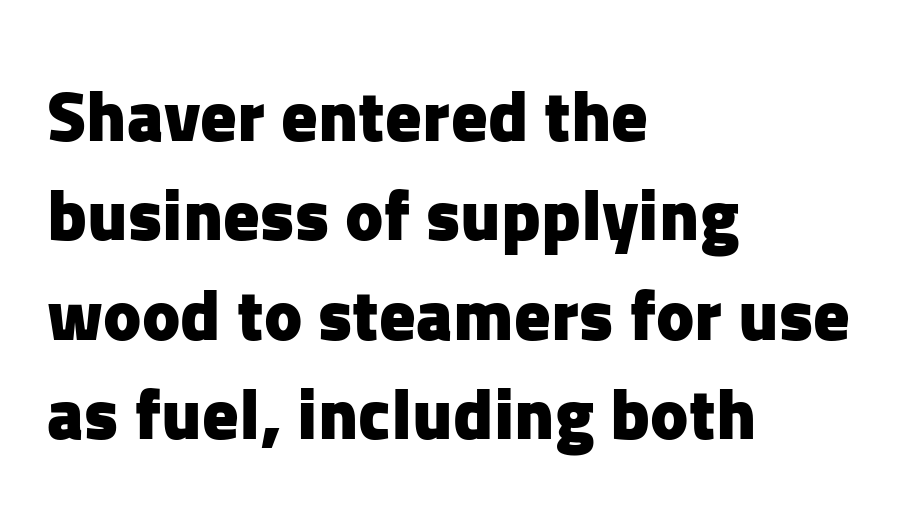
The image shows 72 px heavy sans-serif type, upright; set left-aligned, normal line spacing (1.38x), normal letter spacing, not underlined; low stroke contrast and a medium x-height.
